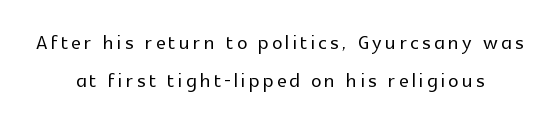
Q: Is the text italic (slanted)? A: No, it is upright.
Q: Is the text underlined? A: No.
Q: Is the spacing between lines tight, normal or loose? A: Normal.
